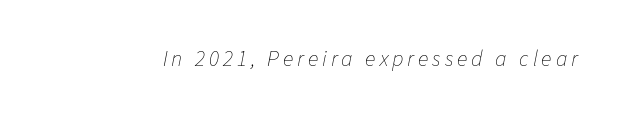
Bare-footed words on every line. This reads as an unemphasized weight, regular at the heaviest. Italic: yes, the glyphs are oblique.
